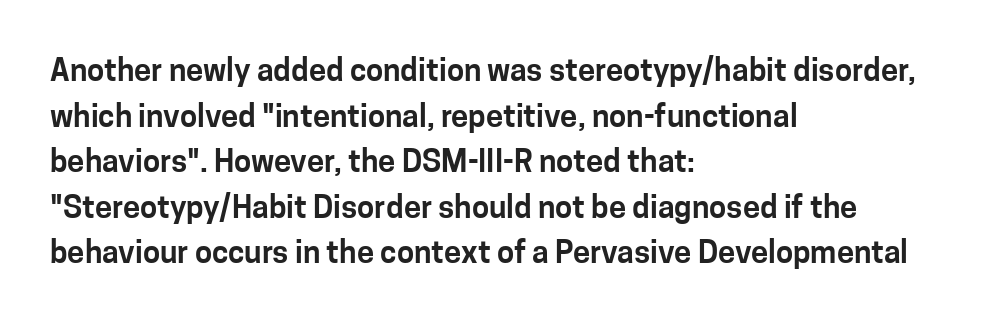
{"serif": "no", "italic": "no", "width": "normal", "stroke_contrast": "low", "x_height": "medium", "monospaced": "no", "underline": "no", "align": "left", "line_spacing": "normal", "line_spacing_ratio": 1.47, "letter_spacing": "normal", "letter_spacing_em": 0.0, "glyph_px": 31}
